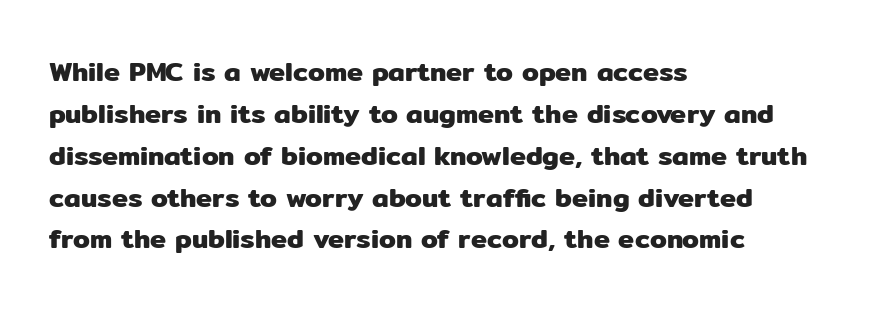
Q: Is the text italic (slanted)? A: No, it is upright.
Q: Is the text underlined? A: No.
Q: How is the paragraph aligned? A: Left-aligned.
Q: Is the spacing between letters normal or unusually wide? A: Normal.
Q: Is the spacing between lines tight, normal or loose? A: Normal.
